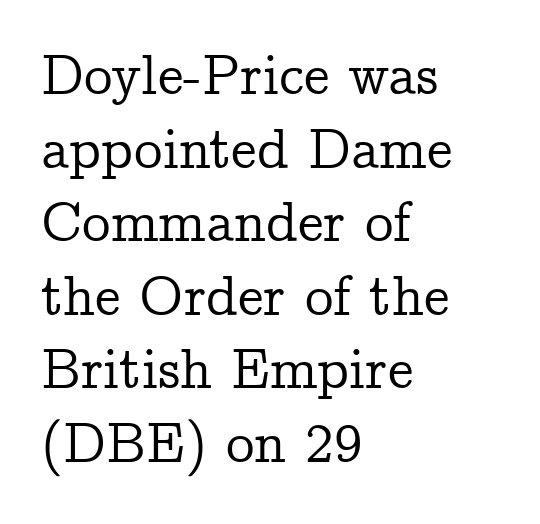
Honestly, the row spacing looks completely unremarkable. Nobody drew a line under any word here. The specimen reads as upright at a glance. A typesetter would label this face a serif. Think of a printed novel: that variable character pitch is what you see here. The setting favours the left margin, as ordinary paragraphs usually do.
